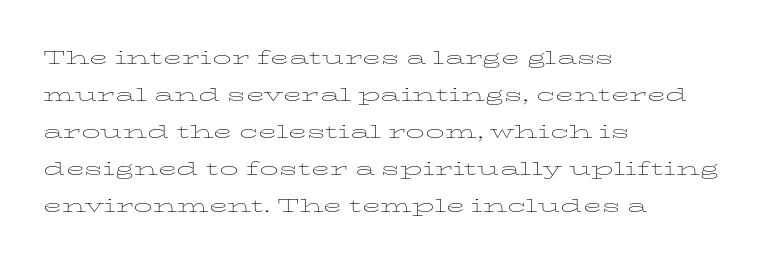
{"italic": "no", "bold": "no", "underline": "no", "align": "left", "line_spacing": "normal", "line_spacing_ratio": 1.48, "letter_spacing": "normal", "letter_spacing_em": 0.0, "glyph_px": 25}
